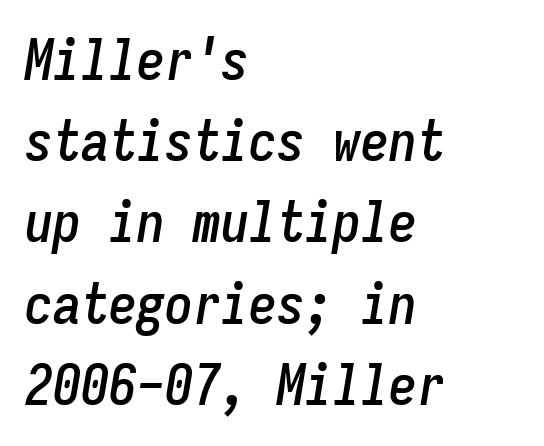
{"italic": "yes", "lean": "right", "slant_degrees": 9, "width": "condensed", "stroke_contrast": "low", "x_height": "medium", "monospaced": "yes", "underline": "no", "align": "left", "line_spacing": "normal", "line_spacing_ratio": 1.45, "letter_spacing": "normal", "letter_spacing_em": 0.0, "glyph_px": 56}
